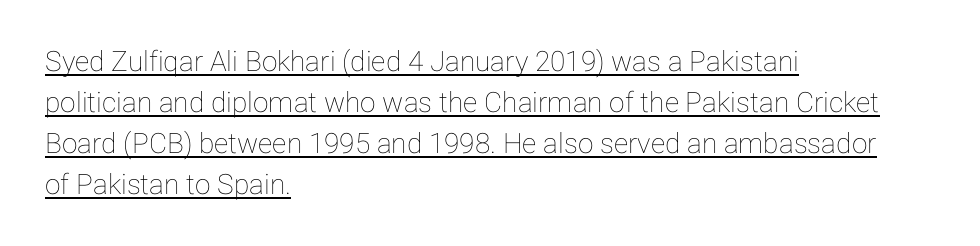
{"italic": "no", "width": "normal", "stroke_contrast": "low", "x_height": "medium", "monospaced": "no", "underline": "yes", "align": "left", "line_spacing": "normal", "line_spacing_ratio": 1.46, "letter_spacing": "normal", "letter_spacing_em": 0.0, "glyph_px": 28}
